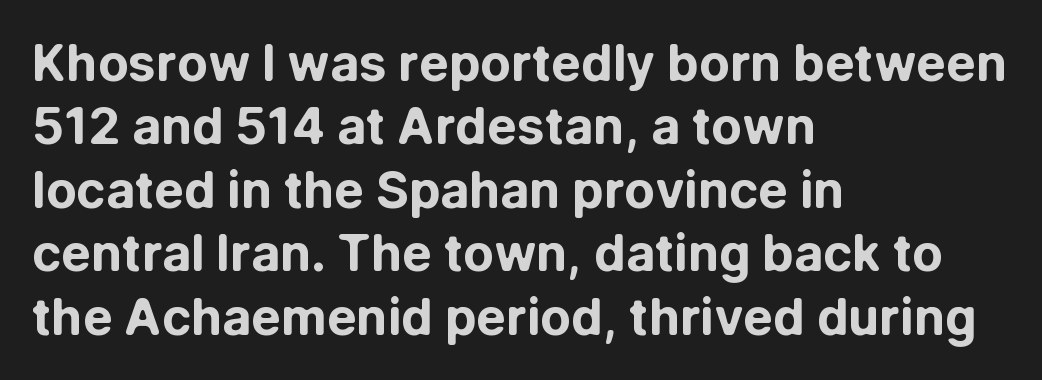
Q: Is the text bold? A: Yes.
Q: Is the text italic (slanted)? A: No, it is upright.
Q: Is the typeface a serif or a sans-serif typeface? A: Sans-serif.
Q: Is the text underlined? A: No.
Q: How is the paragraph aligned? A: Left-aligned.
Q: Is the spacing between letters normal or unusually wide? A: Normal.
Q: Is the spacing between lines tight, normal or loose? A: Normal.
Q: Width (condensed, normal, or wide)? A: Normal.
Q: Stroke contrast? A: Low.
Q: x-height? A: Medium.
Q: Monospaced? A: No.
